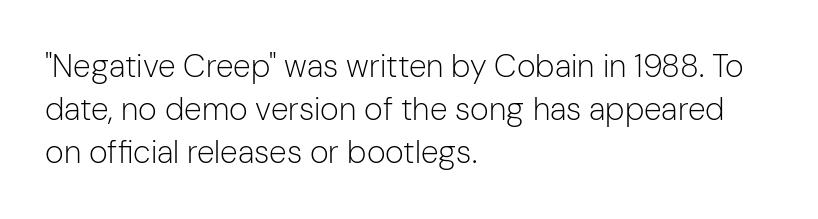
Ink coverage per letter is moderate at most. This sample uses a sans-serif face. This is the regular roman posture of the typeface. Just letters on the line, the space beneath them empty. Quick note: interline space is typical.
